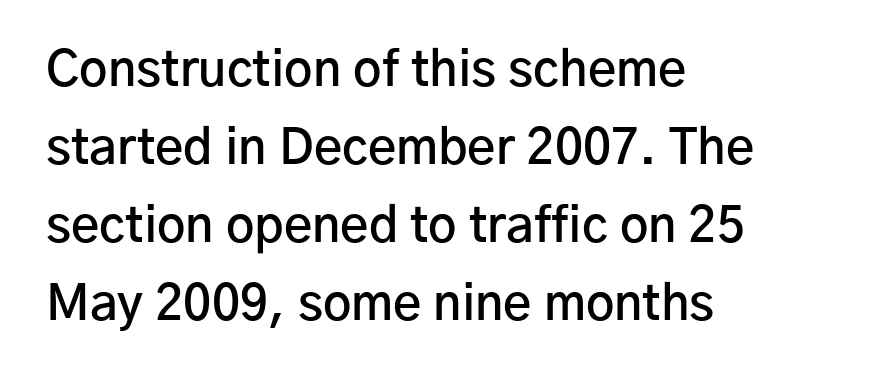
The image shows 49 px semibold sans-serif type, upright; set left-aligned, normal line spacing (1.59x), normal letter spacing, not underlined; low stroke contrast and a medium x-height.
